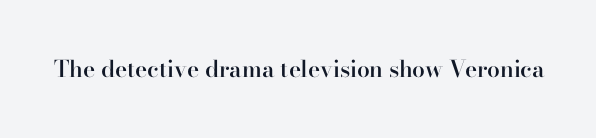
The image shows 23 px text type, upright; set normal letter spacing, not underlined.
